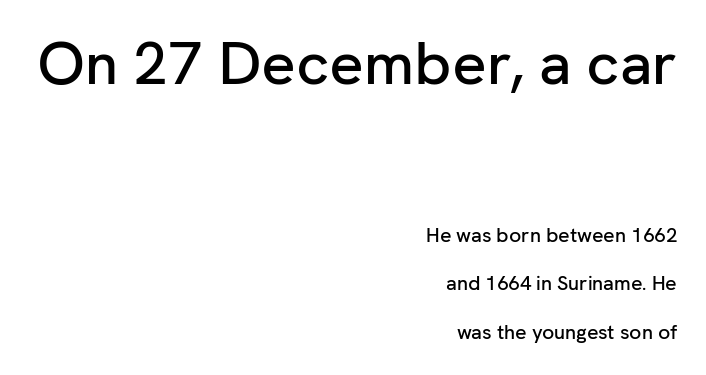
{"serif": "no", "italic": "no", "width": "normal", "stroke_contrast": "low", "x_height": "medium", "monospaced": "no", "underline": "no", "align": "right", "line_spacing": "loose", "line_spacing_ratio": 2.43, "letter_spacing": "normal", "letter_spacing_em": 0.0, "larger_block": "first", "size_ratio": 3.0, "glyph_px": 60}
